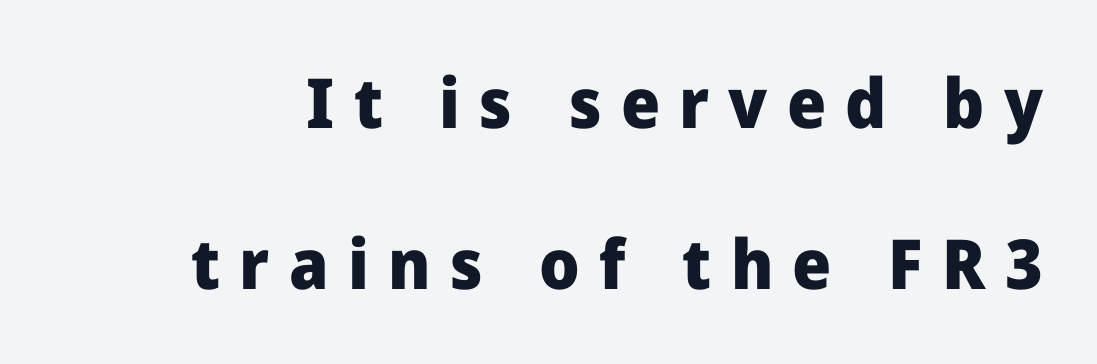
{"serif": "no", "italic": "no", "bold": "yes", "weight": "heavy", "width": "normal", "stroke_contrast": "low", "x_height": "medium", "monospaced": "no", "underline": "no", "line_spacing": "loose", "line_spacing_ratio": 2.33, "letter_spacing": "wide", "letter_spacing_em": 0.28, "glyph_px": 69}
